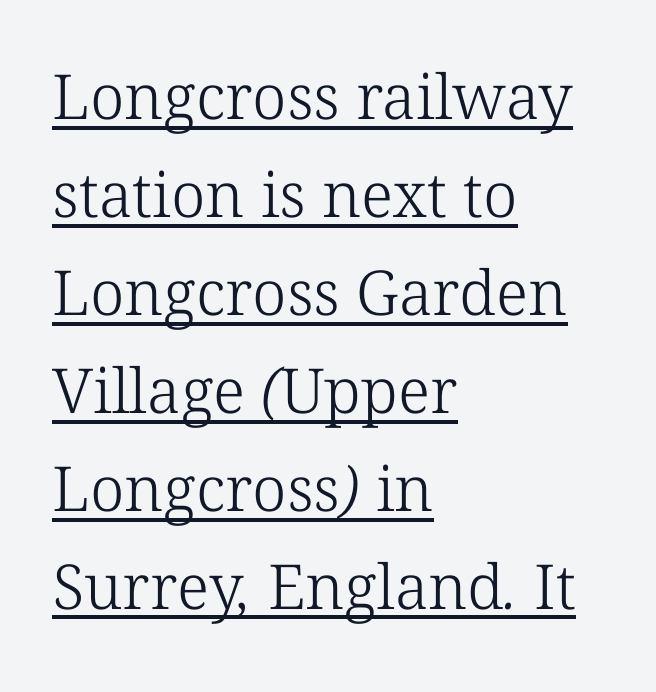
The image shows 62 px light serif type; set left-aligned, normal line spacing (1.58x), normal letter spacing, underlined; low stroke contrast and a medium x-height.
